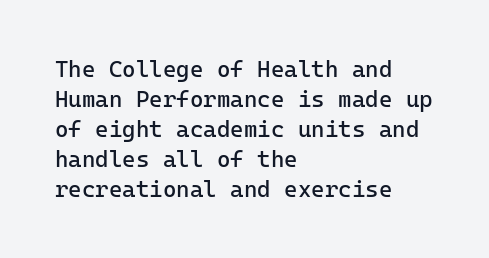
Q: Is the text bold? A: No.
Q: Is the text italic (slanted)? A: No, it is upright.
Q: Is the text underlined? A: No.
Q: How is the paragraph aligned? A: Left-aligned.
Q: Is the spacing between letters normal or unusually wide? A: Normal.
Q: Is the spacing between lines tight, normal or loose? A: Normal.
